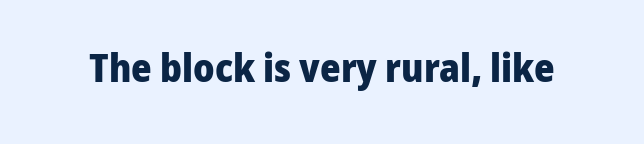
{"serif": "no", "italic": "no", "bold": "yes", "weight": "heavy", "width": "normal", "stroke_contrast": "low", "x_height": "medium", "monospaced": "no", "underline": "no", "letter_spacing": "normal", "letter_spacing_em": 0.0, "glyph_px": 39}
